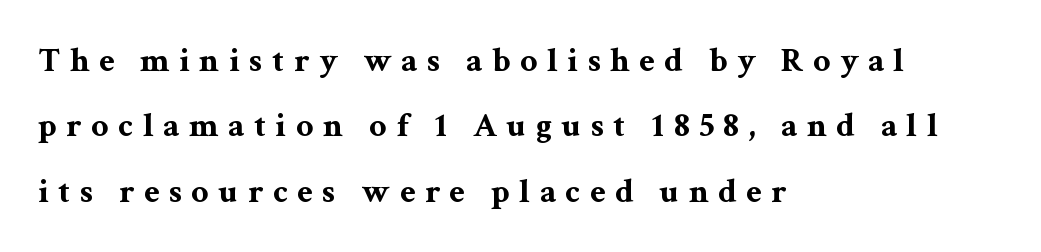
Every character sits straight up, as roman type does. Letter spacing: wide. This sample has the flowing, uneven cadence of proportional lettering. Interline gaps are noticeably wide in this sample.
